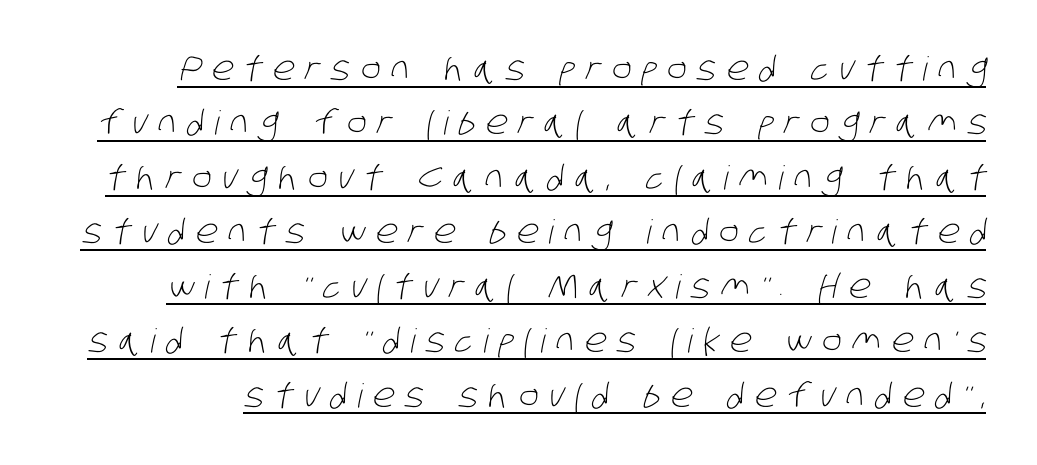
{"serif": "no", "bold": "no", "weight": "light", "width": "condensed", "stroke_contrast": "low", "x_height": "large", "monospaced": "no", "underline": "yes", "line_spacing": "normal", "line_spacing_ratio": 1.65, "letter_spacing": "wide", "letter_spacing_em": 0.32, "glyph_px": 33}
